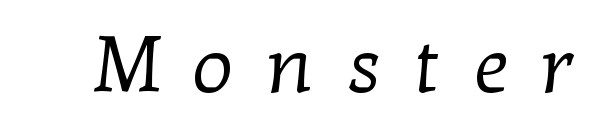
{"serif": "yes", "bold": "no", "weight": "regular", "width": "normal", "stroke_contrast": "low", "x_height": "medium", "monospaced": "no", "underline": "no", "letter_spacing": "wide", "letter_spacing_em": 0.4, "glyph_px": 80}
